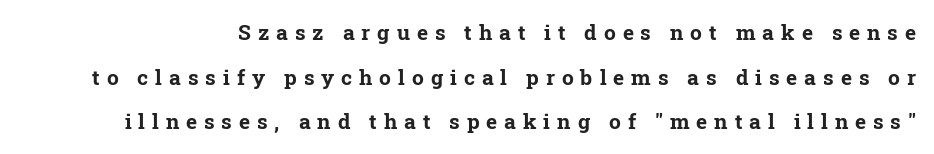
Q: Is the text bold? A: Yes.
Q: Is the text italic (slanted)? A: No, it is upright.
Q: Is the text underlined? A: No.
Q: Is the spacing between letters normal or unusually wide? A: Unusually wide.
Q: Is the spacing between lines tight, normal or loose? A: Loose.
